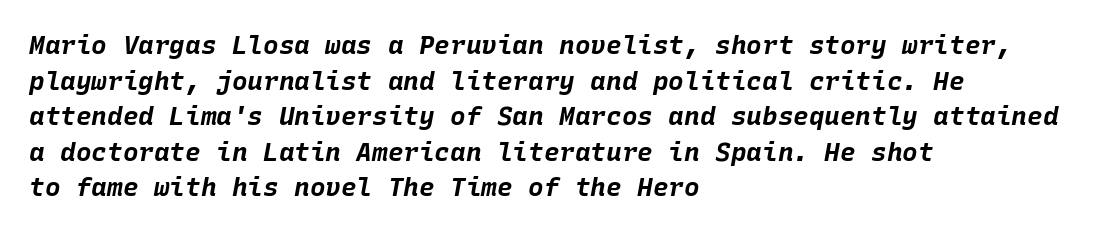
The image shows 26 px bold type, italic (leaning right); set left-aligned, normal line spacing (1.37x), normal letter spacing, not underlined.
